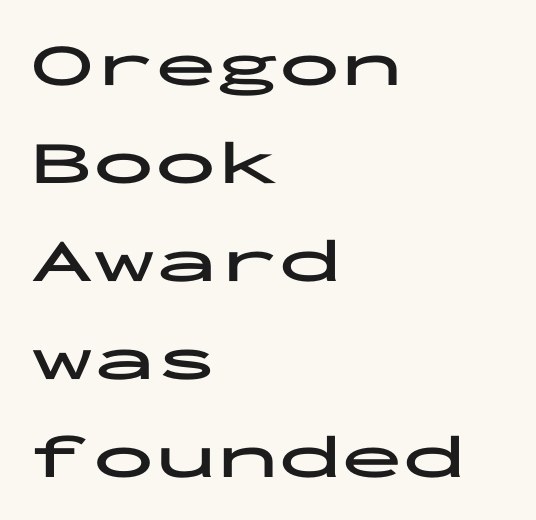
You'd pick this weight for a headline — it's a proper bold. Short note: letters normally spaced. Decoration check: the copy has no underline. Typeset ragged right — the left edge is the straight one.
